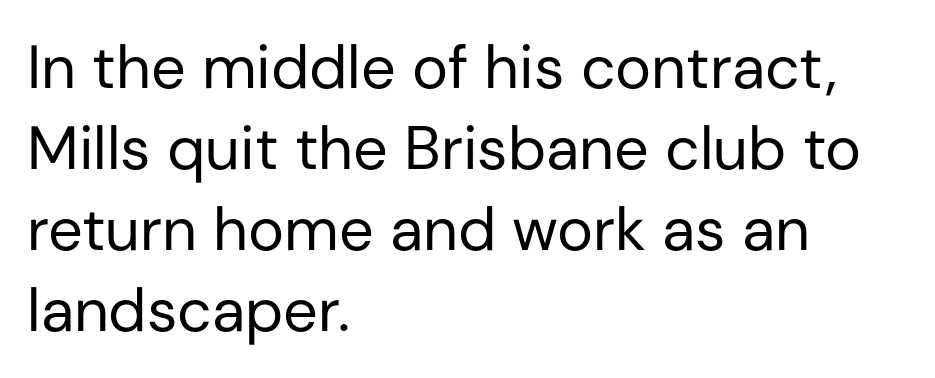
The line texture is even and compact thanks to regular tracking. The rendering uses a moderate line-height, typical for paragraphs. To sum up the face: it is a sans, with no serifs. You could not count columns in this text — the font is proportionally spaced.
